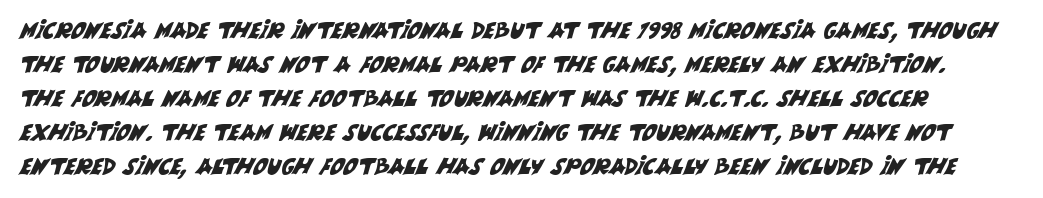
No extra tracking has been applied to these lines. Successive baselines arrive at the customary interval. The foot of each line stays bare and open.
